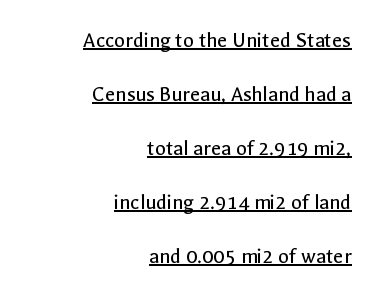
{"italic": "no", "bold": "no", "underline": "yes", "align": "right", "line_spacing": "loose", "line_spacing_ratio": 2.46, "letter_spacing": "normal", "letter_spacing_em": 0.0, "glyph_px": 22}
